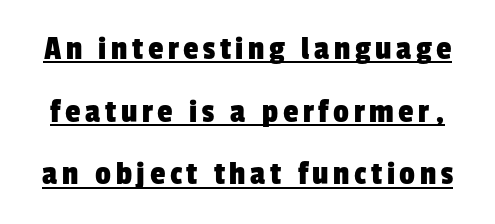
The text was rendered using a sans face with plain stroke endings. Character widths vary here, with narrow letters taking less room than wide ones. A rule runs beneath these lines of type.
